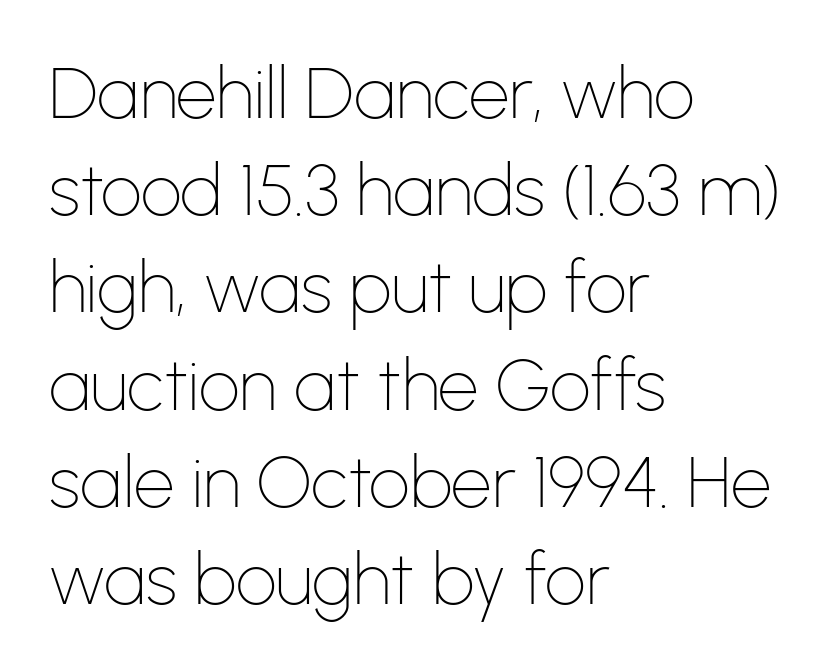
Is this a heavy cut? Hardly; it is regular or lighter. This rendering leaves character spacing at its baseline value. Whoever set this chose a conventional vertical rhythm. Unmarked baselines from the first word to the last. Think of a printed novel: that variable character pitch is what you see here. Every row of glyphs begins at an identical x-position on the left.
